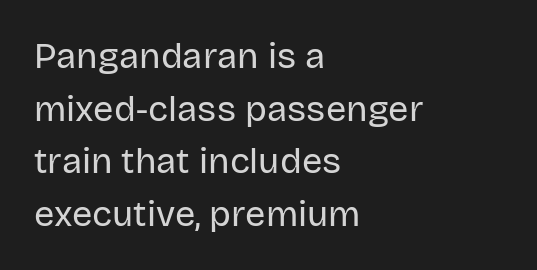
The compositor pushed each line to the left boundary. Every character sits straight up, as roman type does. Any mark beneath the type? The region is blank. Is this a fixed-width face? No — the glyphs have proportional, varying widths.
